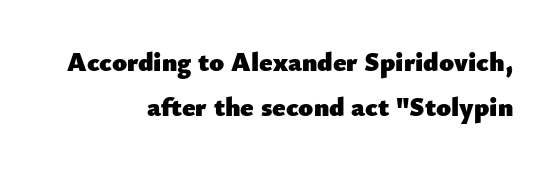
The image shows 27 px bold type, upright; set right-aligned, normal line spacing (1.65x), normal letter spacing, not underlined.
